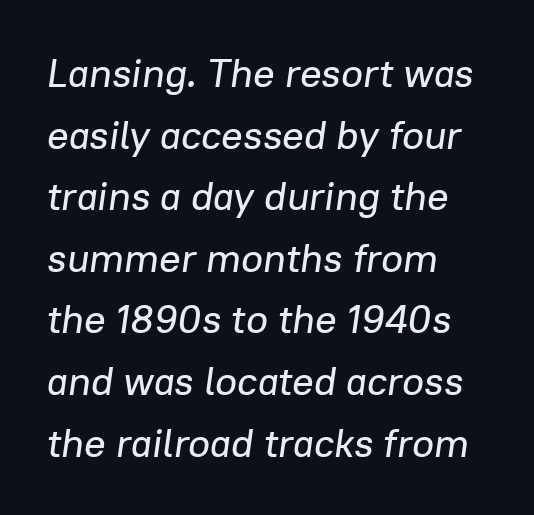
{"italic": "yes", "lean": "right", "slant_degrees": 8, "width": "normal", "stroke_contrast": "low", "x_height": "medium", "monospaced": "no", "underline": "no", "align": "left", "line_spacing": "normal", "line_spacing_ratio": 1.54, "letter_spacing": "normal", "letter_spacing_em": 0.0, "glyph_px": 40}
